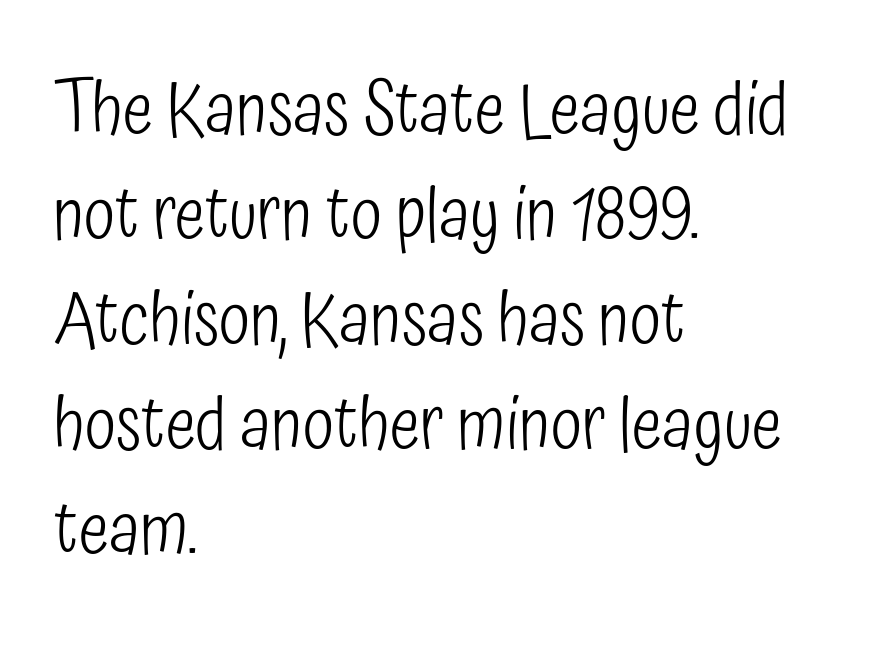
{"serif": "no", "italic": "no", "bold": "no", "weight": "light", "width": "condensed", "stroke_contrast": "low", "x_height": "medium", "monospaced": "no", "underline": "no", "align": "left", "line_spacing": "normal", "line_spacing_ratio": 1.46, "letter_spacing": "normal", "letter_spacing_em": 0.0, "glyph_px": 72}
